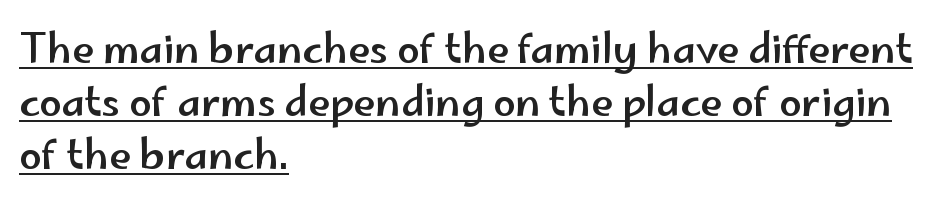
The image shows 40 px wide sans-serif type, upright; set left-aligned, normal line spacing (1.33x), normal letter spacing, underlined; low stroke contrast and a small x-height.
